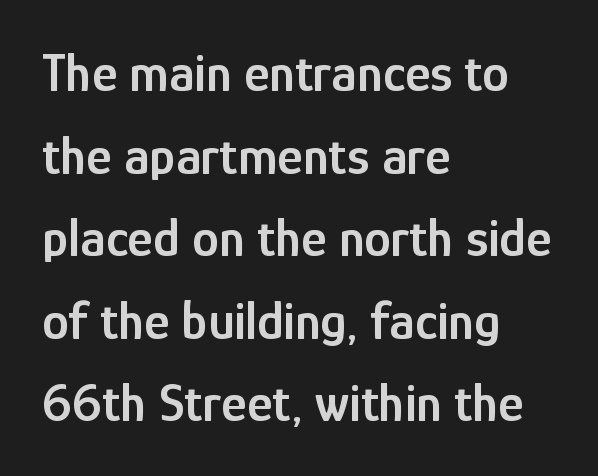
The image shows 54 px semibold, condensed sans-serif type, upright; set left-aligned, normal line spacing (1.53x), normal letter spacing, not underlined; low stroke contrast and a medium x-height.
